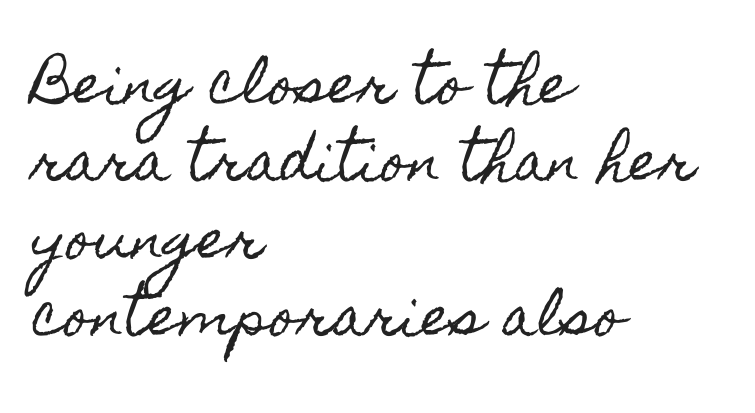
Only glyphs here, with clear space below each row. Leading: standard. A typesetter would call this zero additional tracking. This rendering uses left alignment, leaving the right contour irregular. This sample has the flowing, uneven cadence of proportional lettering.
